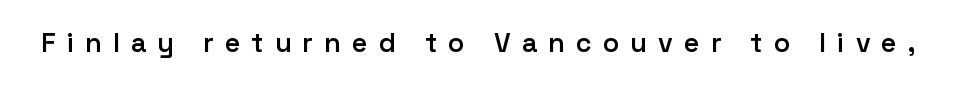
Glyph-to-glyph distance is far greater than everyday printed text. Is there any slant? The stems are plumb. Each glyph is drawn with semibold strokes, heavier than normal yet not fully bold. Just letters on the line, the space beneath them empty.
